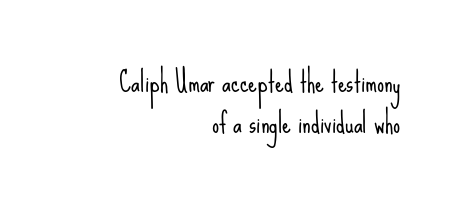
Plain, unruled lines of type. Stem width sits at or under what a default text font uses. A flush-right, rag-left setting is used for this passage. The tracking reads as untouched default to a designer's eye. The rows are spaced the way most documents space them.
